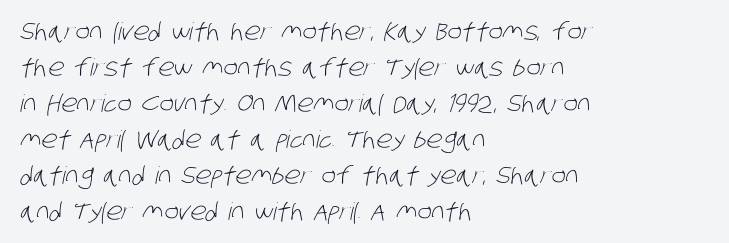
Q: Is the text bold? A: No.
Q: Is the text underlined? A: No.
Q: How is the paragraph aligned? A: Left-aligned.
Q: Is the spacing between letters normal or unusually wide? A: Normal.
Q: Is the spacing between lines tight, normal or loose? A: Normal.
